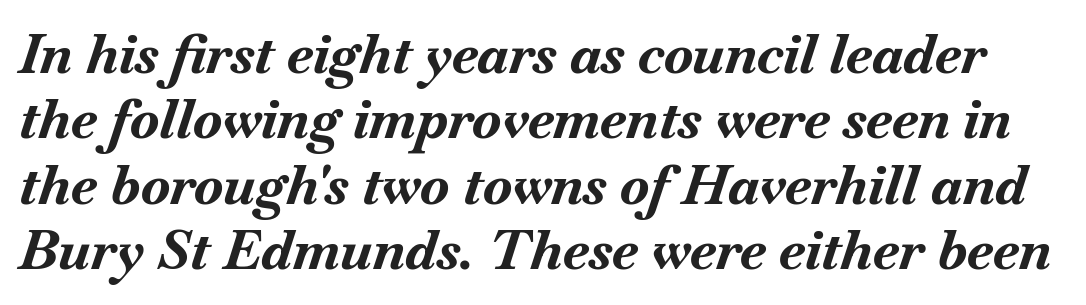
Q: Is the text bold? A: Yes.
Q: Is the text italic (slanted)? A: Yes, it leans right by about 18 degrees.
Q: Is the text underlined? A: No.
Q: Is the spacing between letters normal or unusually wide? A: Normal.
Q: Width (condensed, normal, or wide)? A: Normal.
Q: Stroke contrast? A: Medium.
Q: x-height? A: Small.
Q: Monospaced? A: No.
